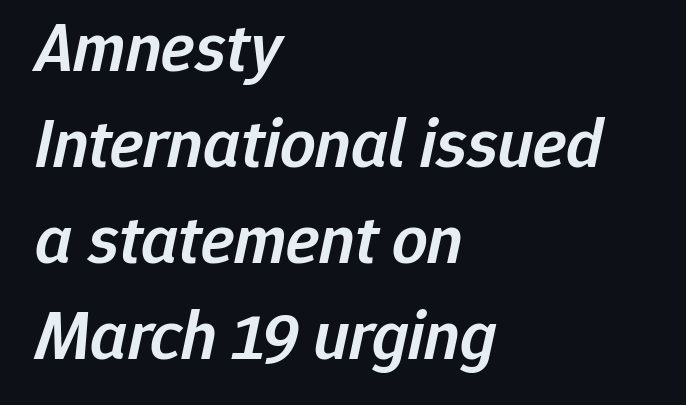
Q: Is the text bold? A: Semi-bold.
Q: Is the text italic (slanted)? A: Yes, it leans right by about 12 degrees.
Q: Is the text underlined? A: No.
Q: How is the paragraph aligned? A: Left-aligned.
Q: Is the spacing between letters normal or unusually wide? A: Normal.
Q: Is the spacing between lines tight, normal or loose? A: Normal.
Q: Width (condensed, normal, or wide)? A: Normal.
Q: Stroke contrast? A: Low.
Q: x-height? A: Medium.
Q: Monospaced? A: No.
